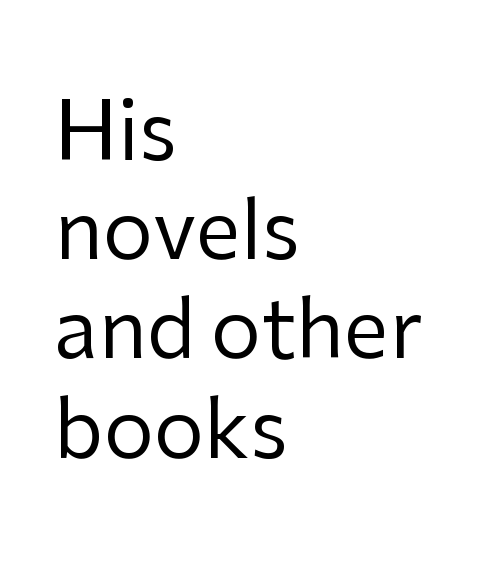
The image shows 80 px regular-weight sans-serif type, upright; set left-aligned, line spacing 1.24x, normal letter spacing, not underlined; low stroke contrast and a medium x-height.
